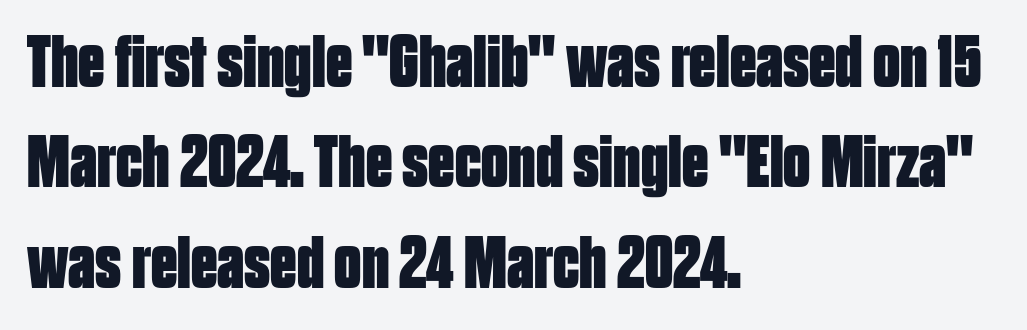
The image shows 75 px bold, condensed sans-serif type, upright; set left-aligned, normal line spacing (1.34x), normal letter spacing, not underlined; low stroke contrast and a large x-height.
